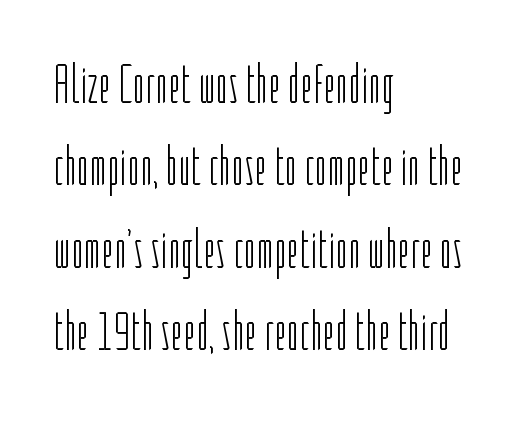
Think standard paragraph weight, or any step lighter than that. The font's upright variant was chosen for this text. Default kerning and tracking; the words read as compact shapes. One glance says typical: line gaps are just what's usual. Grotesque or geometric, the face here clearly has no serifs.
